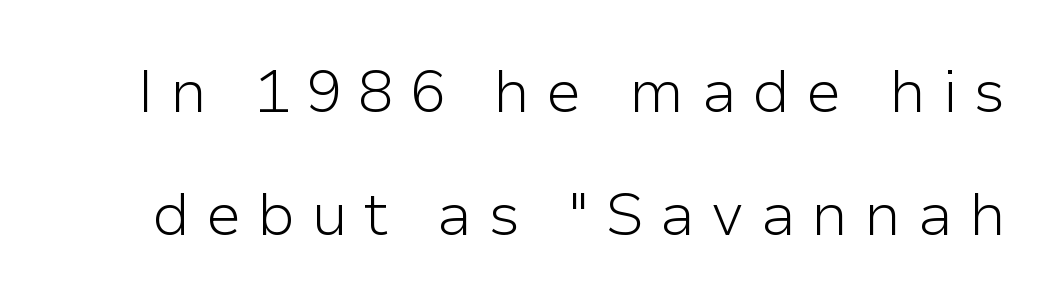
Q: Is the text bold? A: No.
Q: Is the text italic (slanted)? A: No, it is upright.
Q: Is the typeface a serif or a sans-serif typeface? A: Sans-serif.
Q: Is the text underlined? A: No.
Q: Is the spacing between letters normal or unusually wide? A: Unusually wide.
Q: Is the spacing between lines tight, normal or loose? A: Loose.
Q: Width (condensed, normal, or wide)? A: Normal.
Q: Stroke contrast? A: Low.
Q: x-height? A: Medium.
Q: Monospaced? A: No.
